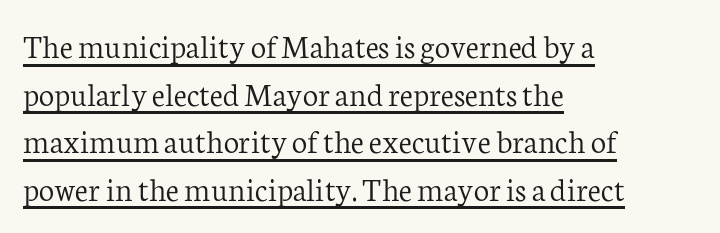
Q: Is the text bold? A: No.
Q: Is the text italic (slanted)? A: No, it is upright.
Q: Is the typeface a serif or a sans-serif typeface? A: Serif.
Q: Is the text underlined? A: Yes.
Q: How is the paragraph aligned? A: Left-aligned.
Q: Is the spacing between letters normal or unusually wide? A: Normal.
Q: Is the spacing between lines tight, normal or loose? A: Normal.
Q: Width (condensed, normal, or wide)? A: Normal.
Q: Stroke contrast? A: Low.
Q: x-height? A: Medium.
Q: Monospaced? A: No.
